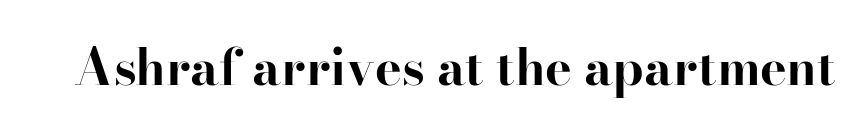
Examine the stroke ends and you'll spot serifs. I'd describe the lettering as bold — thick and assertive. Is the letter spacing exaggerated? No — it looks like the ordinary default. Nope, not italic — everything's standing straight.
